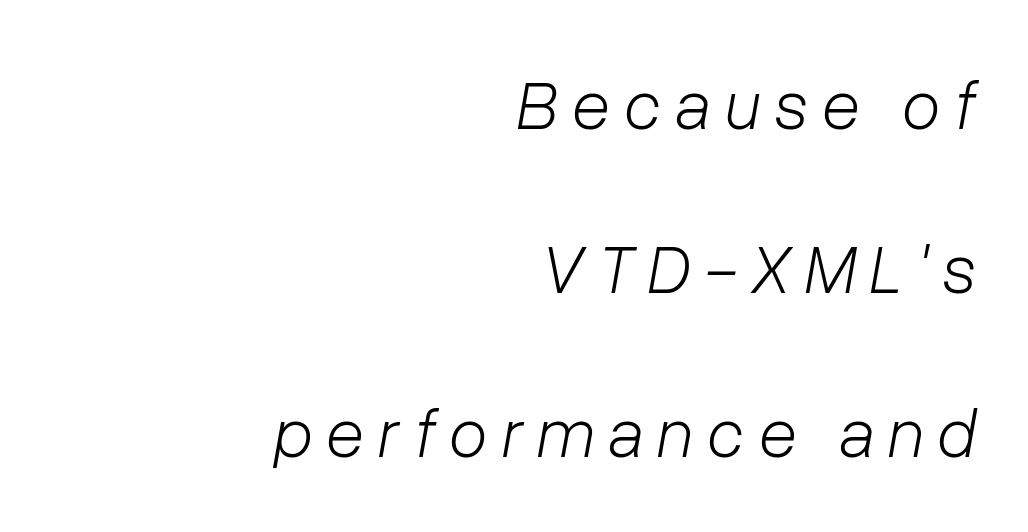
{"italic": "yes", "lean": "right", "slant_degrees": 10, "bold": "no", "weight": "light", "width": "normal", "stroke_contrast": "low", "x_height": "medium", "monospaced": "no", "underline": "no", "align": "right", "line_spacing": "loose", "line_spacing_ratio": 2.34, "letter_spacing": "wide", "letter_spacing_em": 0.2, "glyph_px": 70}
